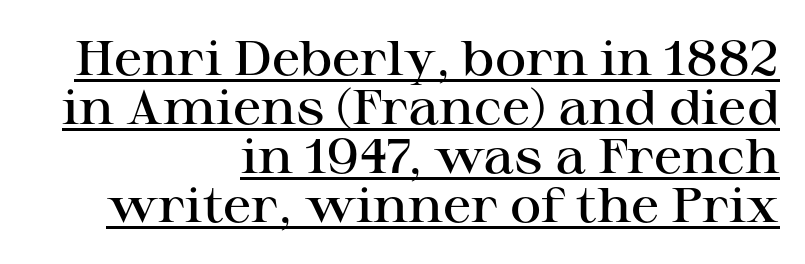
Q: Is the text bold? A: Semi-bold.
Q: Is the text italic (slanted)? A: No, it is upright.
Q: Is the typeface a serif or a sans-serif typeface? A: Serif.
Q: Is the text underlined? A: Yes.
Q: How is the paragraph aligned? A: Right-aligned.
Q: Is the spacing between letters normal or unusually wide? A: Normal.
Q: Is the spacing between lines tight, normal or loose? A: Tight.
Q: Width (condensed, normal, or wide)? A: Wide.
Q: Stroke contrast? A: High.
Q: x-height? A: Medium.
Q: Monospaced? A: No.
